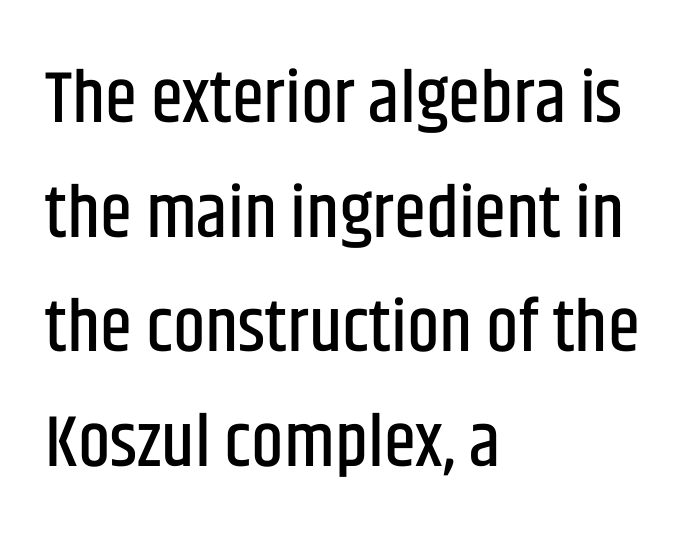
{"serif": "no", "italic": "no", "width": "condensed", "stroke_contrast": "low", "x_height": "large", "monospaced": "no", "underline": "no", "align": "left", "line_spacing": "normal", "line_spacing_ratio": 1.57, "letter_spacing": "normal", "letter_spacing_em": 0.0, "glyph_px": 73}
